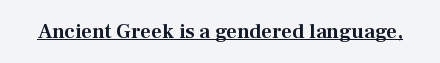
Students, note that the glyphs here touch the page at normal intervals. Does a line run under the words? Yes, clearly. Designer's note — italics off, roman on.
